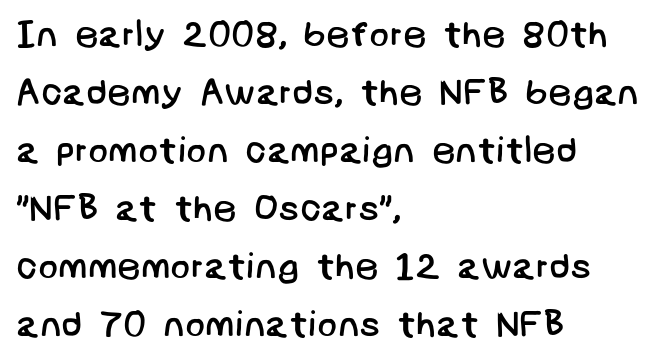
This rendering leaves character spacing at its baseline value. Left-aligned paragraph, ragged on the right. These lines are composed in type without serifs. Type without underlining.
